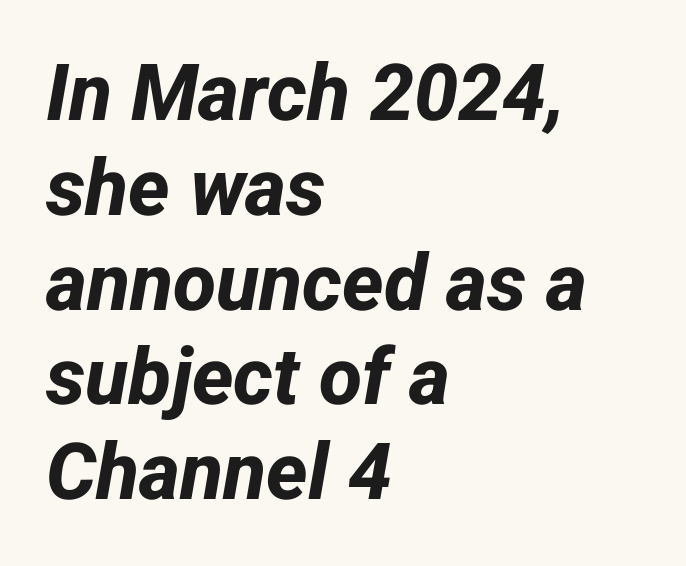
The image shows 79 px bold sans-serif type; set left-aligned, line spacing 1.2x, normal letter spacing, not underlined; low stroke contrast and a medium x-height.
